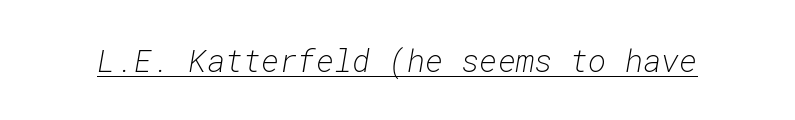
{"italic": "yes", "lean": "right", "slant_degrees": 10, "bold": "no", "weight": "light", "width": "normal", "stroke_contrast": "low", "x_height": "medium", "monospaced": "yes", "underline": "yes", "letter_spacing": "normal", "letter_spacing_em": 0.0, "glyph_px": 31}
